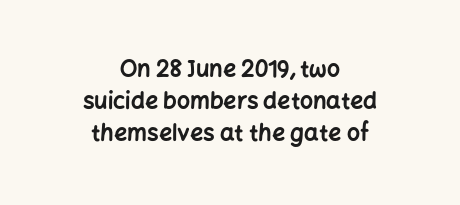
The image shows 23 px bold type, upright; set centered, normal line spacing (1.39x), normal letter spacing, not underlined.
